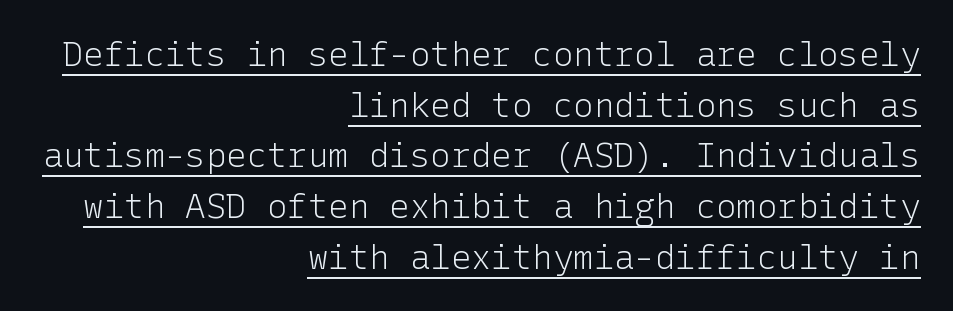
Stroke mass is kept to a normal reading level or below. The letters sit at their default tracking, neither squeezed nor spread. Ordinary non-slanted type is in use. These lines sit exactly where default settings would place them. Layout note: lines flush right. Has an underline been added? It has.
